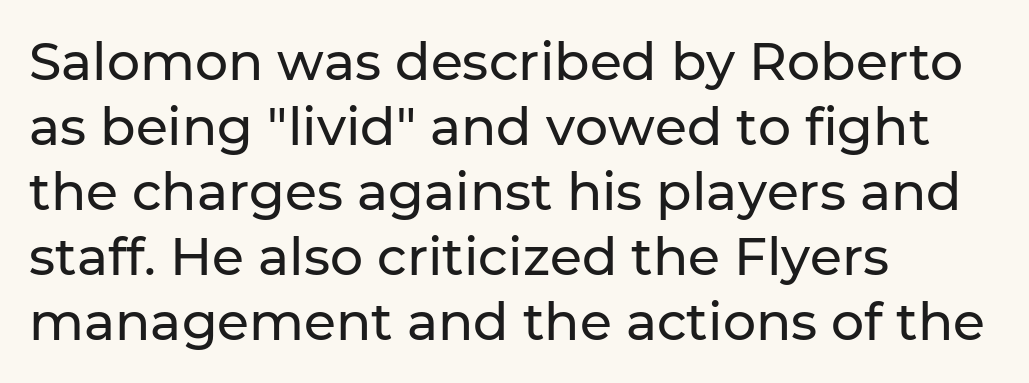
Q: Is the text italic (slanted)? A: No, it is upright.
Q: Is the typeface a serif or a sans-serif typeface? A: Sans-serif.
Q: Is the text underlined? A: No.
Q: How is the paragraph aligned? A: Left-aligned.
Q: Is the spacing between letters normal or unusually wide? A: Normal.
Q: Is the spacing between lines tight, normal or loose? A: Normal.
Q: Width (condensed, normal, or wide)? A: Normal.
Q: Stroke contrast? A: Low.
Q: x-height? A: Medium.
Q: Monospaced? A: No.
